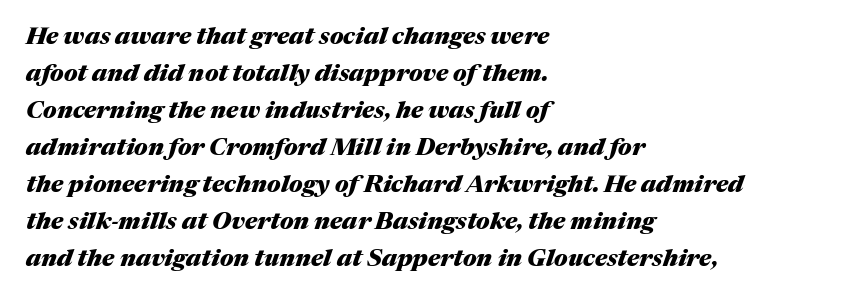
{"italic": "yes", "lean": "right", "slant_degrees": 17, "bold": "yes", "underline": "no", "align": "left", "line_spacing": "normal", "line_spacing_ratio": 1.54, "letter_spacing": "normal", "letter_spacing_em": 0.0, "glyph_px": 24}
